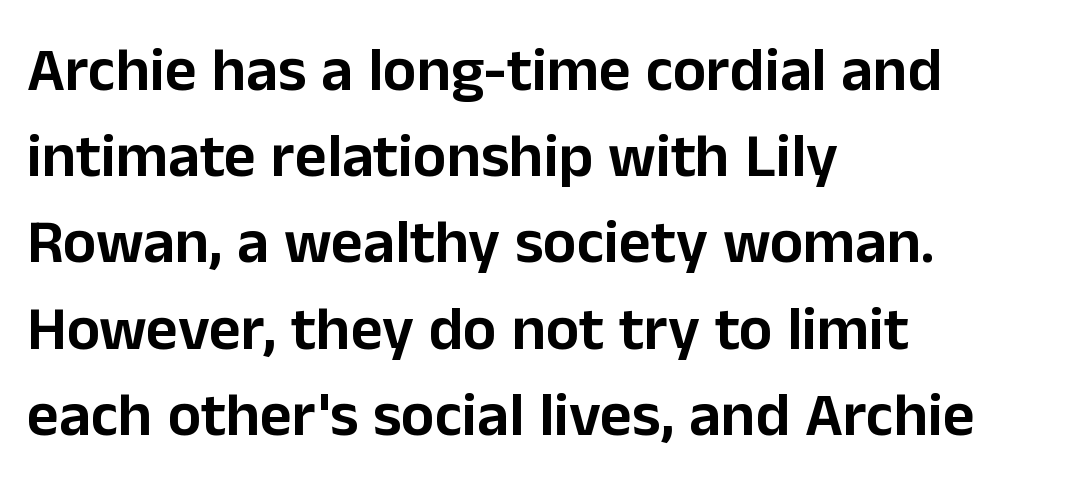
{"serif": "no", "italic": "no", "width": "normal", "stroke_contrast": "low", "x_height": "medium", "monospaced": "no", "underline": "no", "align": "left", "line_spacing": "normal", "line_spacing_ratio": 1.39, "letter_spacing": "normal", "letter_spacing_em": 0.0, "glyph_px": 62}
